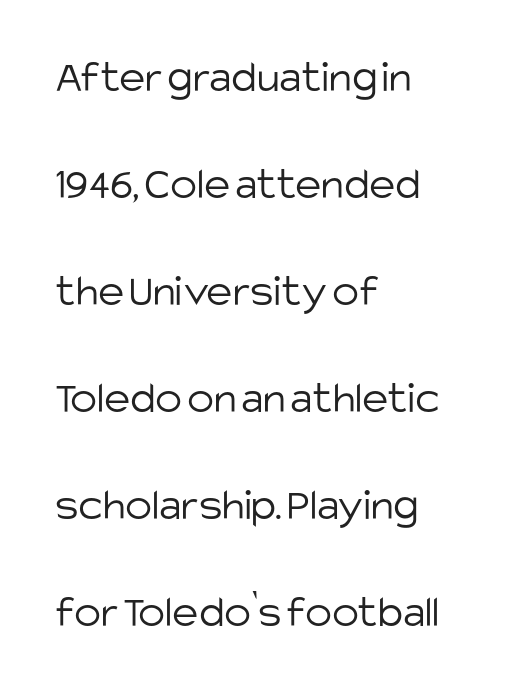
{"serif": "no", "italic": "no", "bold": "no", "weight": "light", "width": "normal", "stroke_contrast": "low", "x_height": "large", "monospaced": "no", "underline": "no", "align": "left", "line_spacing": "loose", "line_spacing_ratio": 2.38, "letter_spacing": "normal", "letter_spacing_em": 0.0, "glyph_px": 45}
